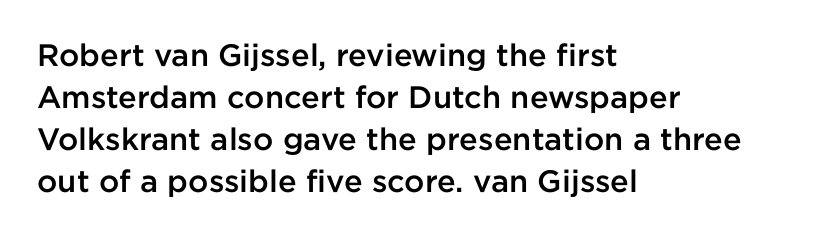
{"serif": "no", "italic": "no", "bold": "semi", "weight": "semibold", "width": "normal", "stroke_contrast": "low", "x_height": "medium", "monospaced": "no", "underline": "no", "align": "left", "line_spacing": "normal", "line_spacing_ratio": 1.36, "letter_spacing": "normal", "letter_spacing_em": 0.0, "glyph_px": 31}
